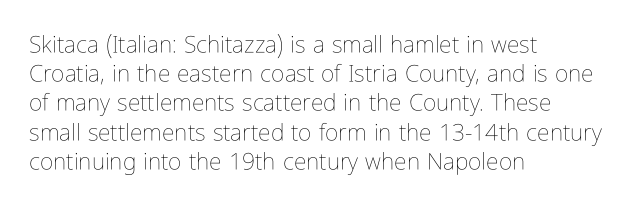
{"italic": "no", "bold": "no", "underline": "no", "align": "left", "line_spacing": "normal", "line_spacing_ratio": 1.27, "letter_spacing": "normal", "letter_spacing_em": 0.0, "glyph_px": 23}
